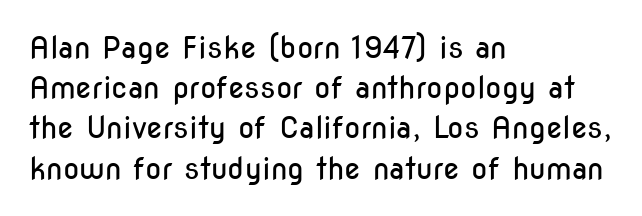
{"serif": "no", "italic": "no", "bold": "no", "weight": "regular", "width": "condensed", "stroke_contrast": "low", "x_height": "medium", "monospaced": "no", "underline": "no", "align": "left", "line_spacing": "normal", "line_spacing_ratio": 1.34, "letter_spacing": "normal", "letter_spacing_em": 0.0, "glyph_px": 30}
